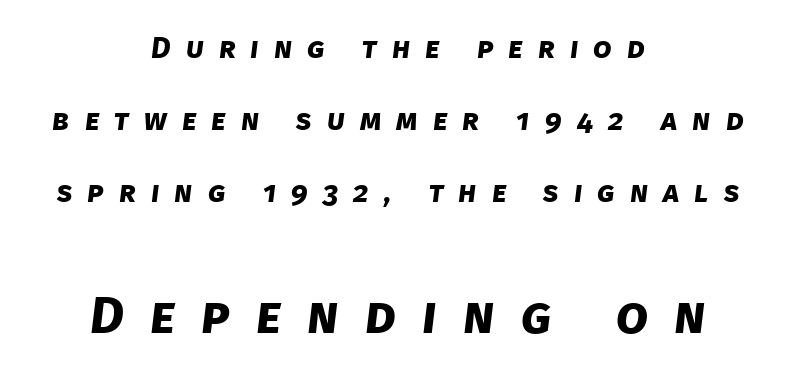
{"serif": "no", "bold": "yes", "weight": "bold", "width": "normal", "stroke_contrast": "low", "x_height": "large", "monospaced": "no", "underline": "no", "align": "center", "line_spacing": "loose", "line_spacing_ratio": 2.4, "letter_spacing": "wide", "letter_spacing_em": 0.5, "larger_block": "second", "size_ratio": 1.73, "glyph_px": 52}
